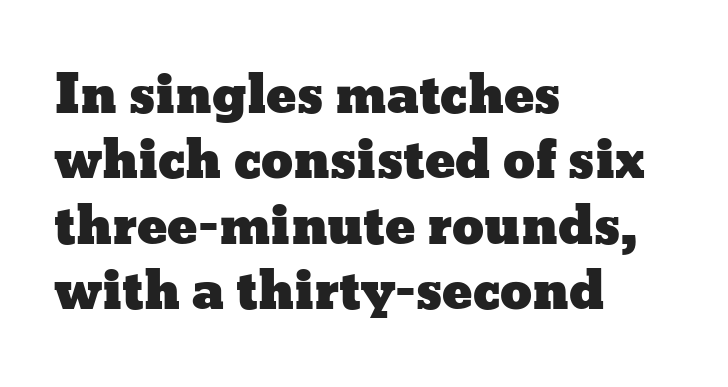
The image shows 51 px wide type, upright; set left-aligned, normal line spacing (1.28x), normal letter spacing, not underlined; low stroke contrast and a medium x-height.
